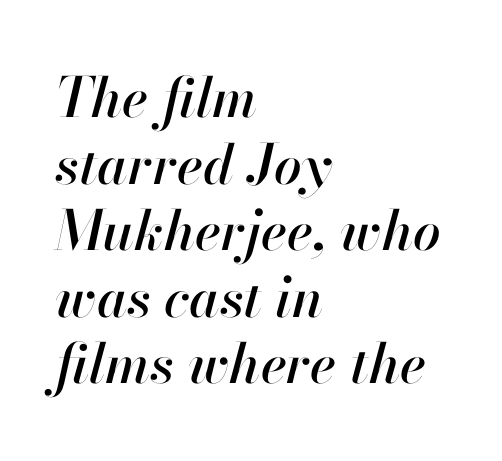
The lines in this sample share a left origin and differ only in where they stop. Honestly, the letter spacing is just normal — you wouldn't notice it. Does the lettering tilt? It does — this is italic. The letters advance in unequal steps, a hallmark of proportional type. Any mark beneath the type? The region is blank.
